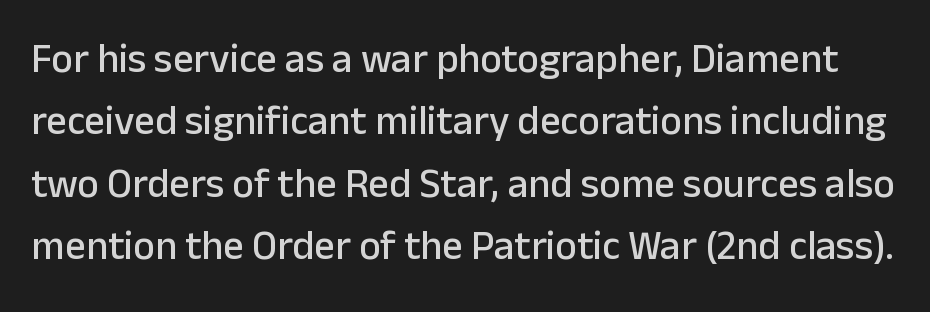
{"serif": "no", "italic": "no", "width": "normal", "stroke_contrast": "low", "x_height": "medium", "monospaced": "no", "underline": "no", "line_spacing": "normal", "line_spacing_ratio": 1.52, "letter_spacing": "normal", "letter_spacing_em": 0.0, "glyph_px": 41}
